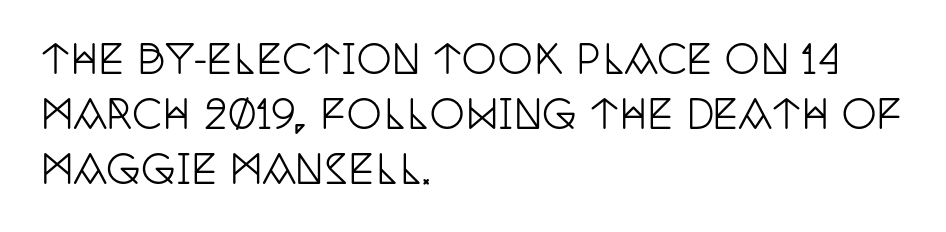
The image shows 39 px condensed serif type, upright; set left-aligned, normal line spacing (1.41x), normal letter spacing, not underlined; low stroke contrast and a large x-height.
